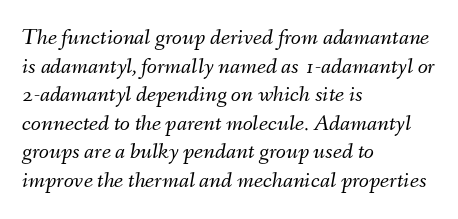
The text block is weighted toward the left margin, trailing off unevenly rightward. The text carries the slant typical of an italic or oblique font. What stands out about the letter spacing? Nothing — it is the standard amount. Is this a heavy cut? Hardly; it is regular or lighter.
